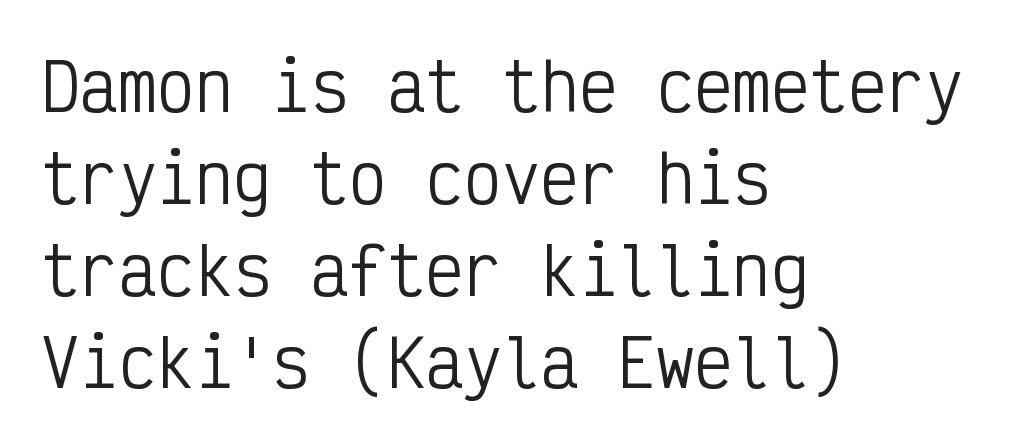
The image shows 64 px regular-weight, condensed sans-serif type, upright, monospaced; set left-aligned, normal line spacing (1.44x), normal letter spacing, not underlined; low stroke contrast and a medium x-height.
